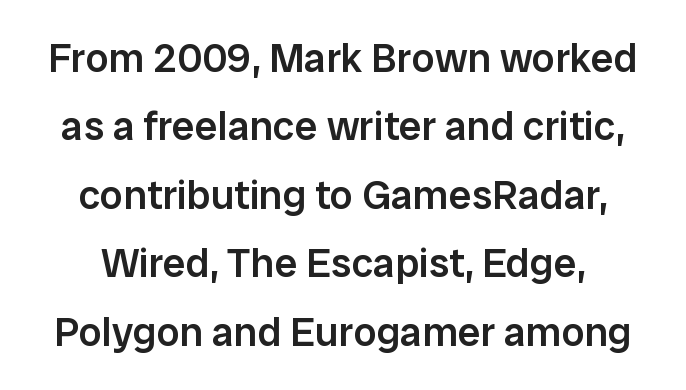
Q: Is the text bold? A: Semi-bold.
Q: Is the text italic (slanted)? A: No, it is upright.
Q: Is the typeface a serif or a sans-serif typeface? A: Sans-serif.
Q: Is the text underlined? A: No.
Q: How is the paragraph aligned? A: Centered.
Q: Is the spacing between letters normal or unusually wide? A: Normal.
Q: Is the spacing between lines tight, normal or loose? A: Normal.
Q: Width (condensed, normal, or wide)? A: Normal.
Q: Stroke contrast? A: Low.
Q: x-height? A: Medium.
Q: Monospaced? A: No.
